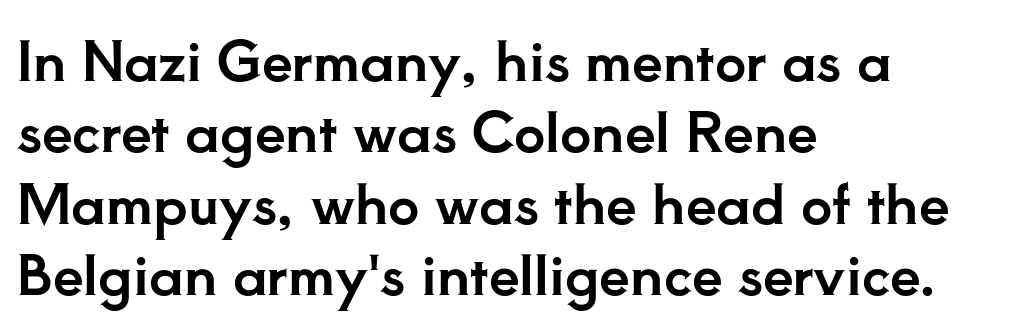
The image shows 55 px serif type, upright; set left-aligned, normal line spacing (1.3x), normal letter spacing, not underlined; low stroke contrast and a small x-height.
